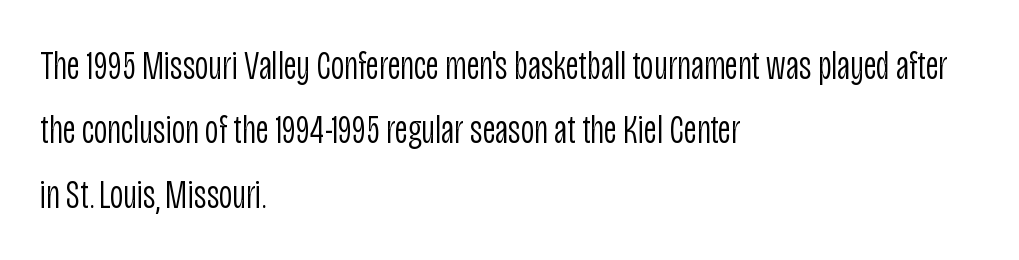
{"serif": "no", "italic": "no", "bold": "no", "weight": "light", "width": "condensed", "stroke_contrast": "low", "x_height": "large", "monospaced": "no", "underline": "no", "align": "left", "line_spacing": "normal", "line_spacing_ratio": 1.57, "letter_spacing": "normal", "letter_spacing_em": 0.0, "glyph_px": 41}
